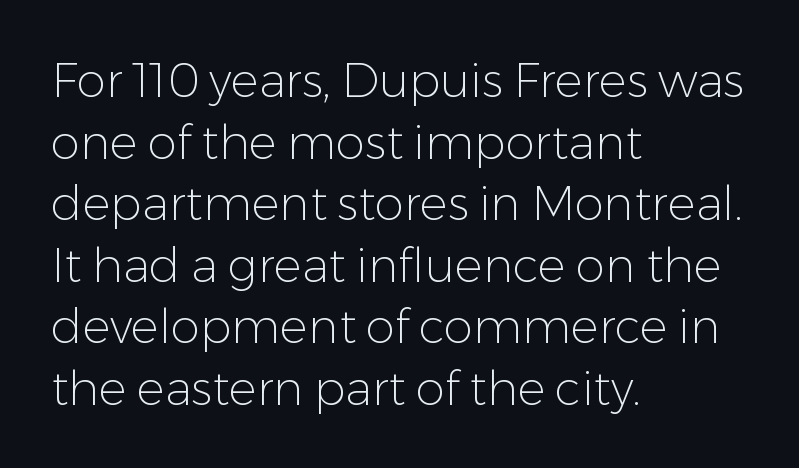
Inter-character spacing is left at the font's built-in metrics. Typographically, this falls in the sans-serif category. Tall strokes in this sample are plumb rather than angled. The rendering anchors every line to the left-hand side. Proportional: the letters do not fall into vertical columns. Weight: not bold — regular or lighter.
